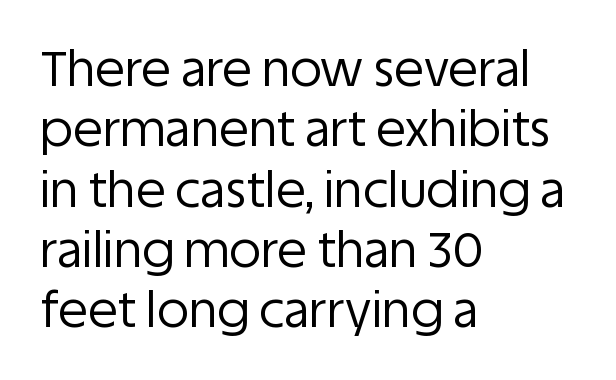
The image shows 49 px regular-weight sans-serif type, upright; set left-aligned, line spacing 1.23x, normal letter spacing, not underlined; low stroke contrast and a large x-height.
